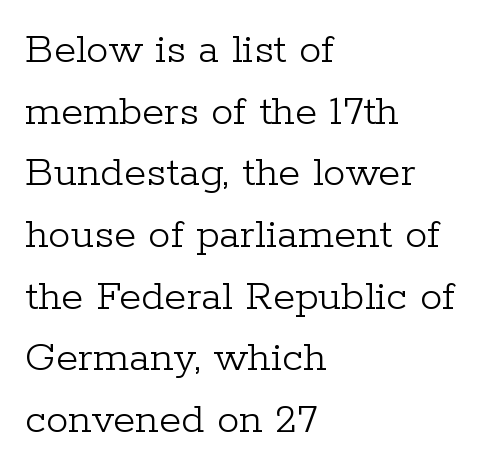
Q: Is the text bold? A: No.
Q: Is the text italic (slanted)? A: No, it is upright.
Q: Is the typeface a serif or a sans-serif typeface? A: Serif.
Q: Is the text underlined? A: No.
Q: How is the paragraph aligned? A: Left-aligned.
Q: Is the spacing between letters normal or unusually wide? A: Normal.
Q: Is the spacing between lines tight, normal or loose? A: Normal.
Q: Width (condensed, normal, or wide)? A: Normal.
Q: Stroke contrast? A: Low.
Q: x-height? A: Medium.
Q: Monospaced? A: No.
